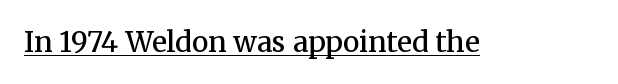
{"serif": "yes", "italic": "no", "bold": "semi", "weight": "semibold", "width": "normal", "stroke_contrast": "medium", "x_height": "medium", "monospaced": "no", "underline": "yes", "letter_spacing": "normal", "letter_spacing_em": 0.0, "glyph_px": 28}
